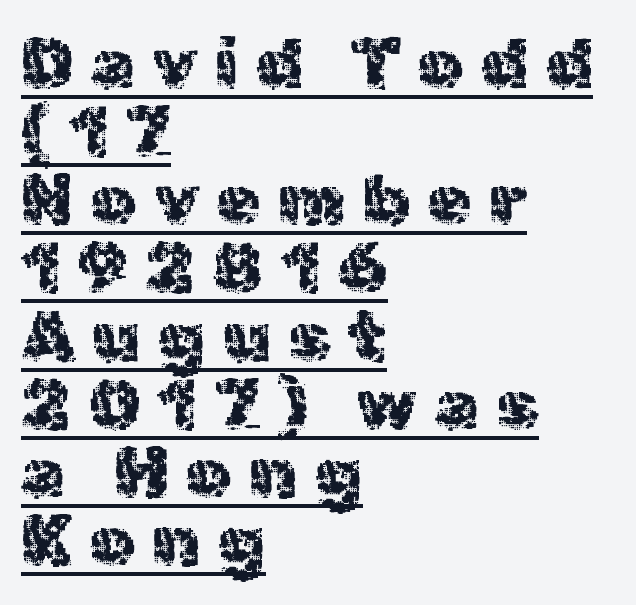
Unbolded letterforms with no extra heft. You can see a thin bar hugging the bottom of the glyphs. Notice how the passage keeps a crisp vertical edge on the left only. The passage shown is typed in a proportional face where columns would drift. These lines are composed in type without serifs.
